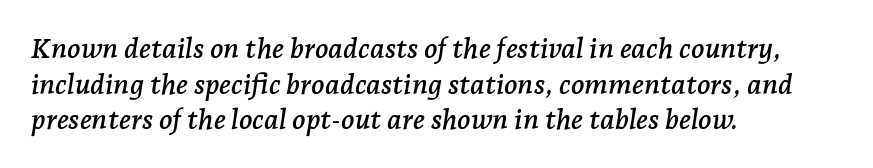
Q: Is the text italic (slanted)? A: Yes, it leans right by about 7 degrees.
Q: Is the typeface a serif or a sans-serif typeface? A: Serif.
Q: Is the text underlined? A: No.
Q: How is the paragraph aligned? A: Left-aligned.
Q: Is the spacing between letters normal or unusually wide? A: Normal.
Q: Is the spacing between lines tight, normal or loose? A: Normal.
Q: Width (condensed, normal, or wide)? A: Normal.
Q: Stroke contrast? A: Low.
Q: x-height? A: Medium.
Q: Monospaced? A: No.
